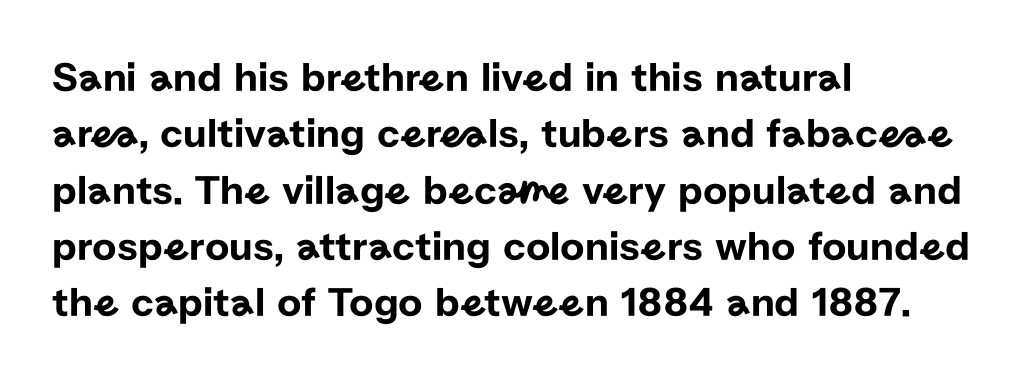
Q: Is the text italic (slanted)? A: No, it is upright.
Q: Is the typeface a serif or a sans-serif typeface? A: Sans-serif.
Q: Is the text underlined? A: No.
Q: How is the paragraph aligned? A: Left-aligned.
Q: Is the spacing between letters normal or unusually wide? A: Normal.
Q: Is the spacing between lines tight, normal or loose? A: Normal.
Q: Width (condensed, normal, or wide)? A: Normal.
Q: Stroke contrast? A: Low.
Q: x-height? A: Medium.
Q: Monospaced? A: No.
